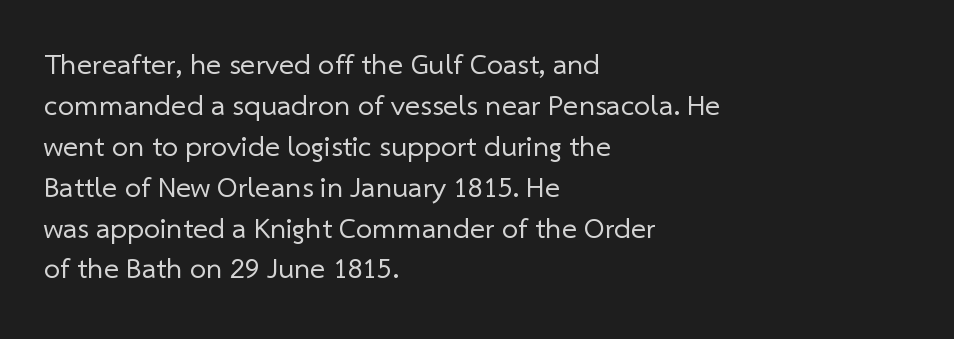
Words appear dense and cohesive because spacing is normal. A typesetter would call this leading conventional body-copy spacing. Each letter keeps its own natural width here, so spacing adapts to shape. This rendering uses left alignment, leaving the right contour irregular.
